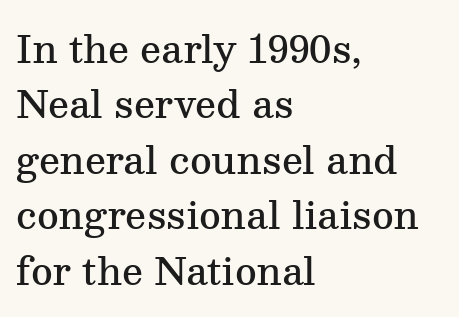
Q: Is the text bold? A: Semi-bold.
Q: Is the text italic (slanted)? A: No, it is upright.
Q: Is the typeface a serif or a sans-serif typeface? A: Serif.
Q: Is the text underlined? A: No.
Q: How is the paragraph aligned? A: Left-aligned.
Q: Is the spacing between letters normal or unusually wide? A: Normal.
Q: Is the spacing between lines tight, normal or loose? A: Normal.
Q: Width (condensed, normal, or wide)? A: Normal.
Q: Stroke contrast? A: Medium.
Q: x-height? A: Medium.
Q: Monospaced? A: No.
